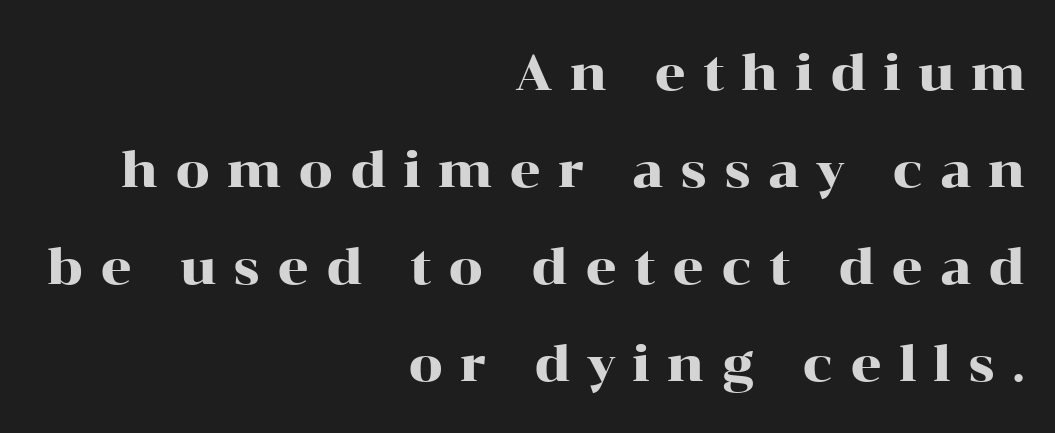
{"serif": "yes", "italic": "no", "width": "wide", "stroke_contrast": "high", "x_height": "medium", "monospaced": "no", "underline": "no", "align": "right", "line_spacing": "loose", "line_spacing_ratio": 1.98, "letter_spacing": "wide", "letter_spacing_em": 0.34, "glyph_px": 49}
